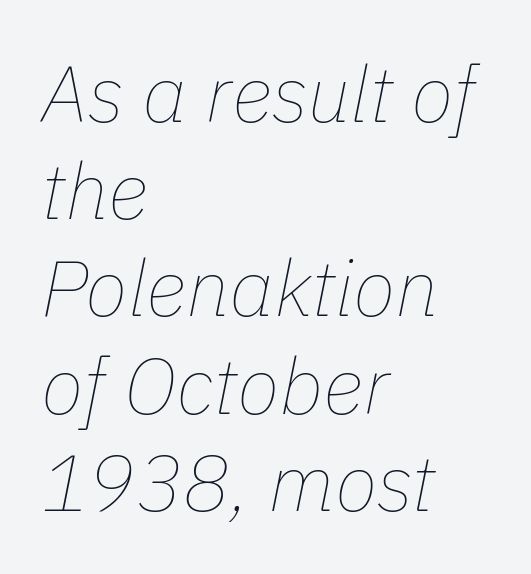
The area under the type is left untouched. The face used here is proportionally spaced, like ordinary book or web type. Look at the tracking — it's just the regular setting, nothing added. The rag falls on the right side of this text block.
